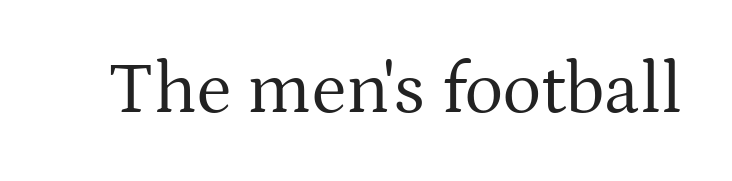
The space directly below the letters is spotless. Characters follow at the spacing the type designer built in. I'd call this a serif setting — the letters wear small feet. Posture: vertical. Bold? No — there's no thickening of the strokes. This sample has the flowing, uneven cadence of proportional lettering.
